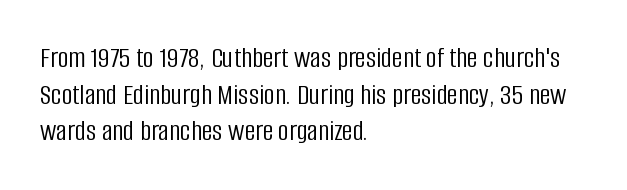
Just letters on the line, the space beneath them empty. The passage shown is typeset with a sans-serif family. The horizontal fit of the characters is conventional and even. A typesetter would mark this as roman, not italic. Heft: none added — not bold.
